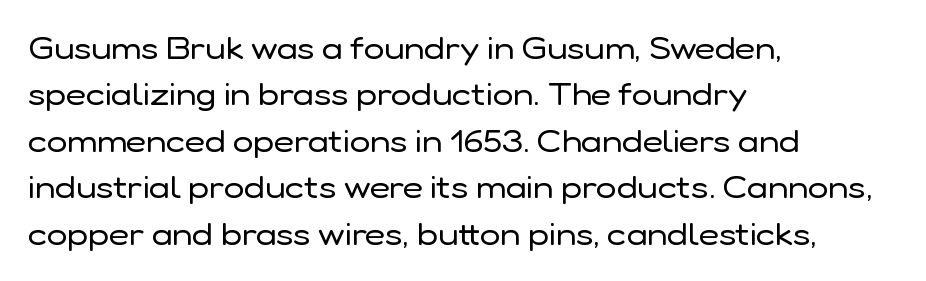
Q: Is the text bold? A: No.
Q: Is the text italic (slanted)? A: No, it is upright.
Q: Is the typeface a serif or a sans-serif typeface? A: Sans-serif.
Q: Is the text underlined? A: No.
Q: How is the paragraph aligned? A: Left-aligned.
Q: Is the spacing between letters normal or unusually wide? A: Normal.
Q: Is the spacing between lines tight, normal or loose? A: Normal.
Q: Width (condensed, normal, or wide)? A: Normal.
Q: Stroke contrast? A: Low.
Q: x-height? A: Medium.
Q: Monospaced? A: No.
